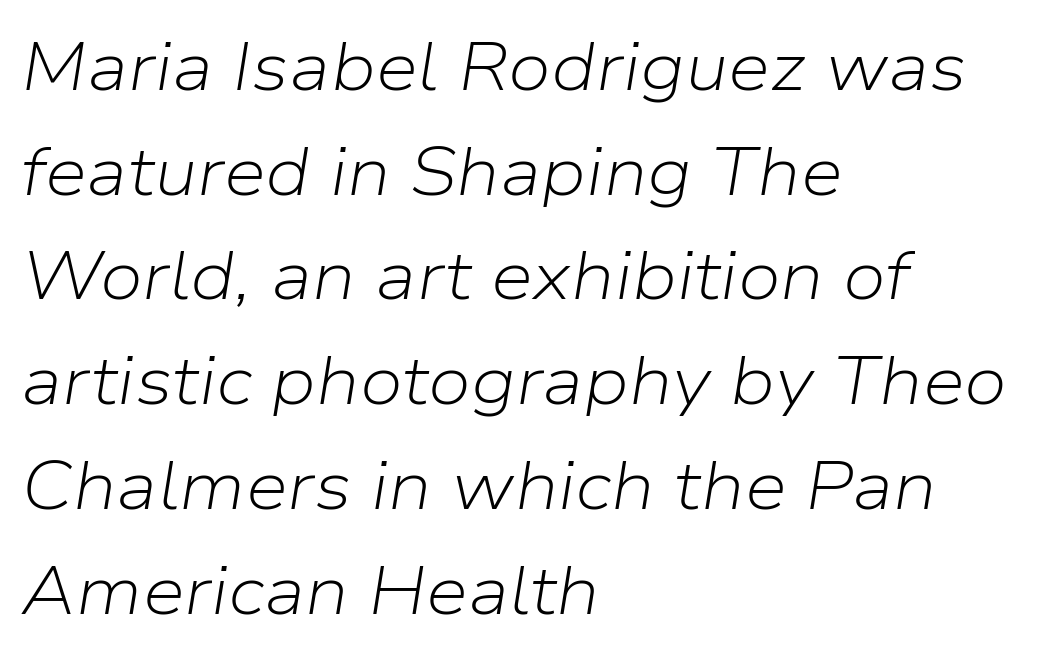
The image shows 68 px light type, italic (leaning right); set left-aligned, normal line spacing (1.54x), normal letter spacing, not underlined; low stroke contrast and a medium x-height.
